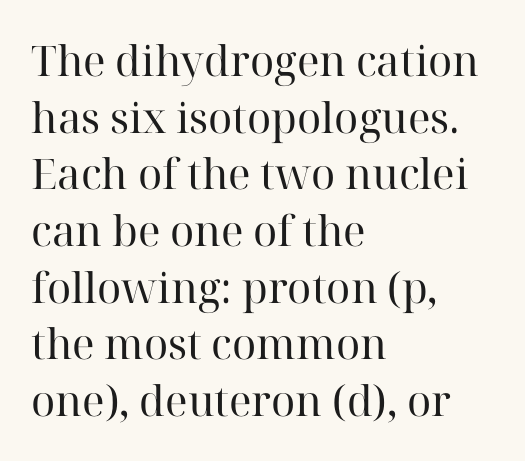
{"serif": "yes", "italic": "no", "bold": "no", "weight": "regular", "width": "normal", "stroke_contrast": "high", "x_height": "medium", "monospaced": "no", "underline": "no", "align": "left", "line_spacing": "normal", "line_spacing_ratio": 1.35, "letter_spacing": "normal", "letter_spacing_em": 0.0, "glyph_px": 42}
